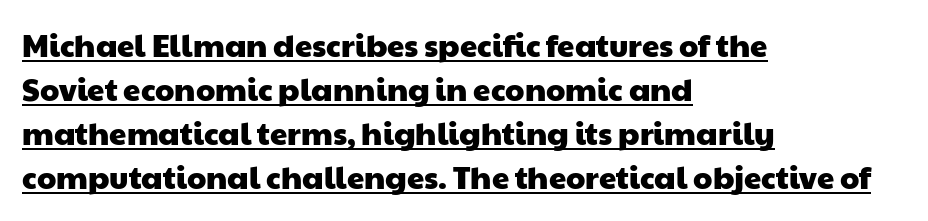
The image shows 31 px wide sans-serif type; set left-aligned, normal line spacing (1.42x), normal letter spacing, underlined; low stroke contrast and a medium x-height.
